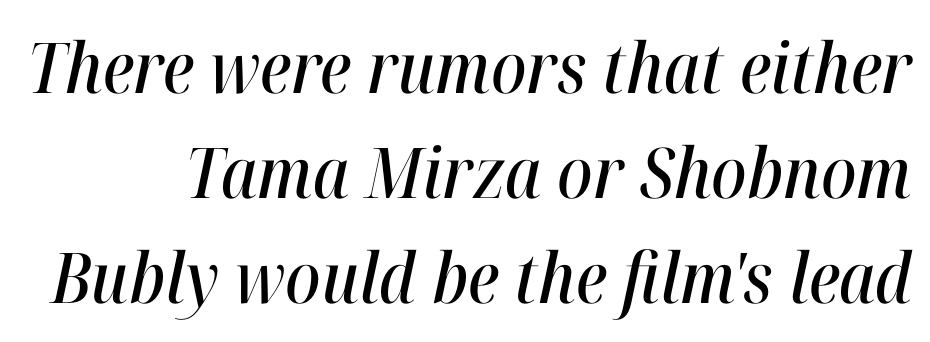
{"italic": "yes", "lean": "right", "slant_degrees": 12, "width": "condensed", "stroke_contrast": "high", "x_height": "medium", "monospaced": "no", "underline": "no", "line_spacing": "normal", "line_spacing_ratio": 1.5, "letter_spacing": "normal", "letter_spacing_em": 0.0, "glyph_px": 70}
